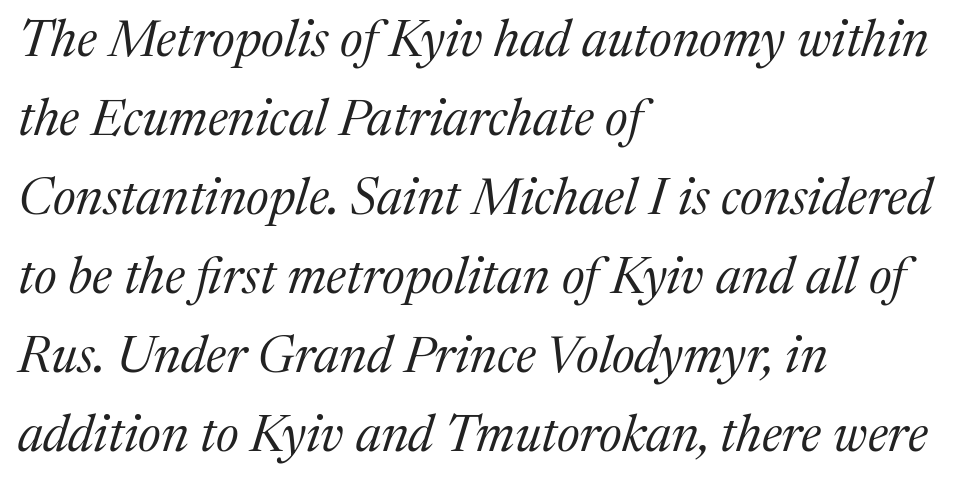
The image shows 51 px regular-weight serif type, italic (leaning right); set left-aligned, normal line spacing (1.55x), normal letter spacing, not underlined; medium stroke contrast and a medium x-height.
